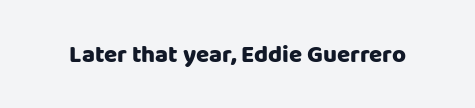
{"italic": "no", "bold": "yes", "underline": "no", "letter_spacing": "normal", "letter_spacing_em": 0.0, "glyph_px": 24}
